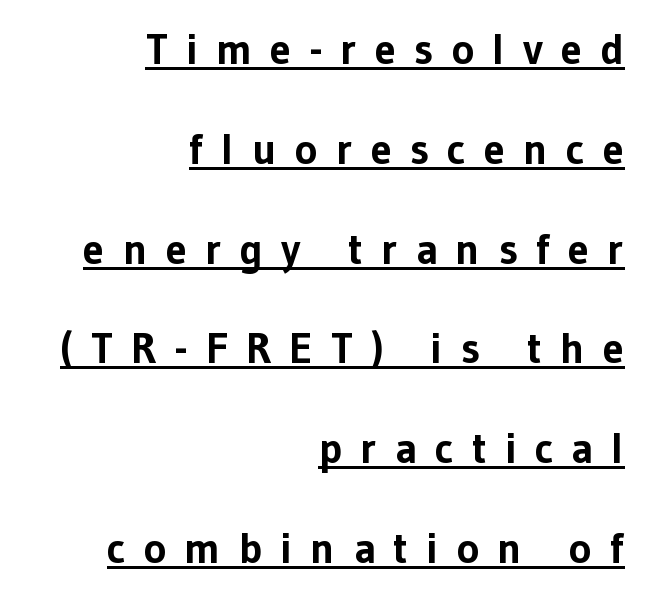
The image shows 43 px bold sans-serif type, upright; set right-aligned, loose line spacing (2.32x), unusually wide letter spacing (+0.42 em), underlined; low stroke contrast and a medium x-height.
